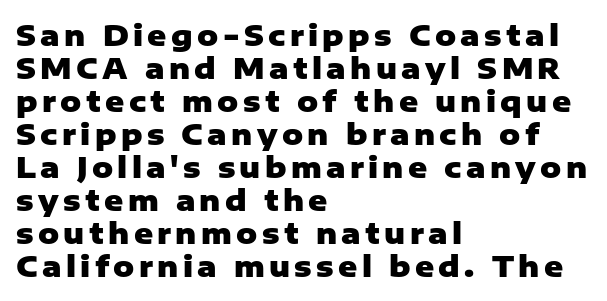
The image shows 29 px heavy sans-serif type, upright; set left-aligned, tight line spacing (1.14x), not underlined; low stroke contrast and a medium x-height.
